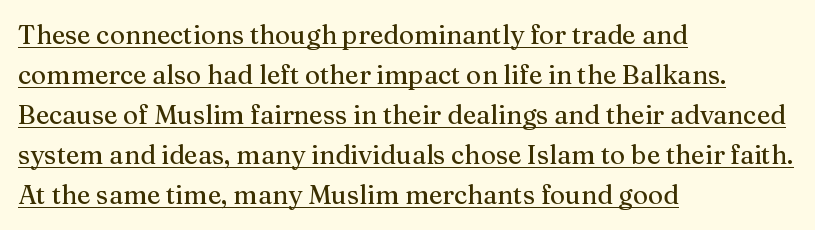
Posture: straight, roman, zero tilt. A continuous stroke trails under the words, as in a hyperlink. The ragged edge is on the right, which tells us the setting is flush left. Short note: letters normally spaced. Horizontal bands of white between lines are of average thickness.
